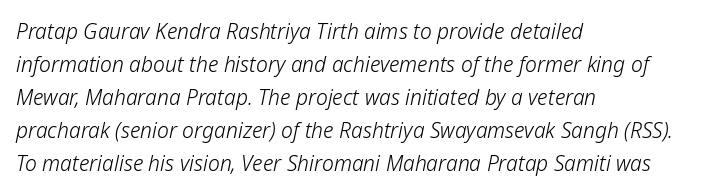
Bold? No — there's no thickening of the strokes. Quick note: interline space is typical. Typeset ragged right — the left edge is the straight one. Slanted lettering throughout. The zone under the glyphs is completely vacant.
